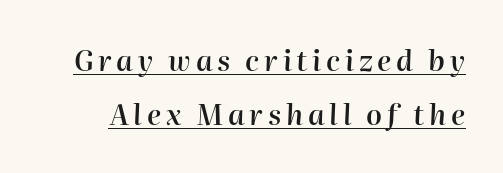
The lettering is marked with a stroke running underneath it. These lines are rendered in a variable-pitch font. Weight check: semibold — heavier than regular, not quite bold. Rows of type keep a wide berth in the vertical direction. Italic: yes, the glyphs are oblique.
